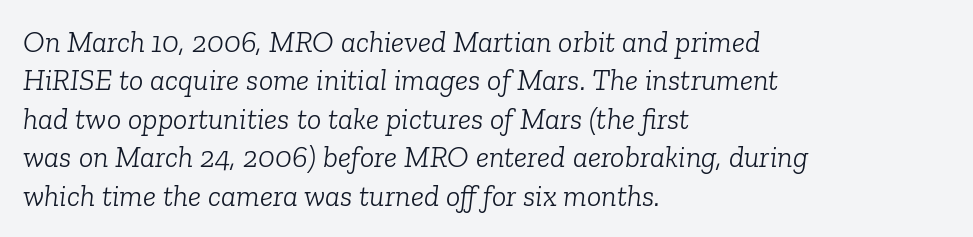
Q: Is the text bold? A: No.
Q: Is the text italic (slanted)? A: Yes, it leans right by about 6 degrees.
Q: Is the typeface a serif or a sans-serif typeface? A: Serif.
Q: Is the text underlined? A: No.
Q: How is the paragraph aligned? A: Left-aligned.
Q: Is the spacing between letters normal or unusually wide? A: Normal.
Q: Is the spacing between lines tight, normal or loose? A: Normal.
Q: Width (condensed, normal, or wide)? A: Normal.
Q: Stroke contrast? A: Low.
Q: x-height? A: Medium.
Q: Monospaced? A: No.
